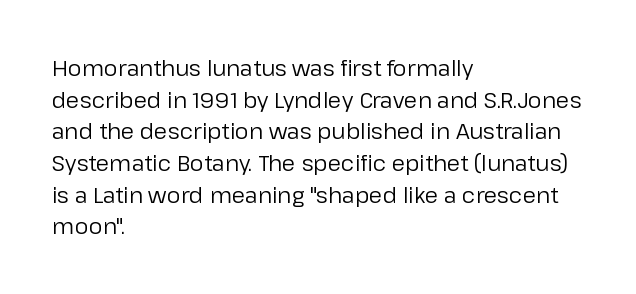
Ordinary non-slanted type is in use. Whoever set this chose a conventional vertical rhythm. Nothing unusual about the tracking: characters are spaced as the font intends. Every row of glyphs begins at an identical x-position on the left.
